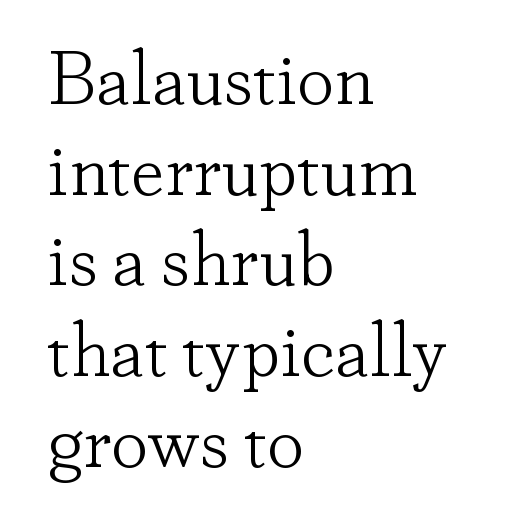
Q: Is the text bold? A: No.
Q: Is the text italic (slanted)? A: No, it is upright.
Q: Is the typeface a serif or a sans-serif typeface? A: Serif.
Q: Is the text underlined? A: No.
Q: How is the paragraph aligned? A: Left-aligned.
Q: Is the spacing between letters normal or unusually wide? A: Normal.
Q: Width (condensed, normal, or wide)? A: Normal.
Q: Stroke contrast? A: Low.
Q: x-height? A: Small.
Q: Monospaced? A: No.
